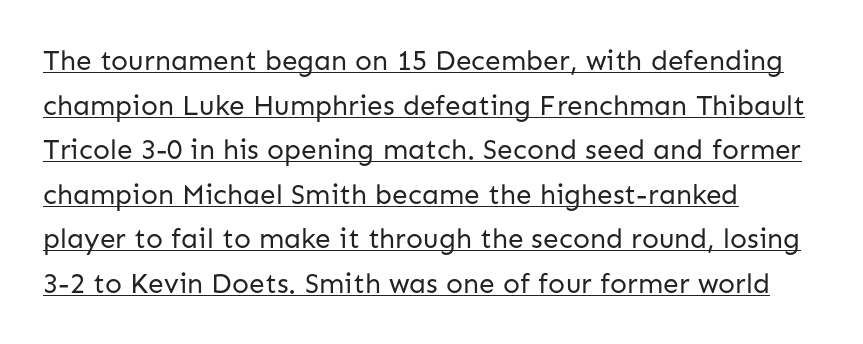
The image shows 28 px regular-weight sans-serif type, upright; set left-aligned, normal line spacing (1.59x), normal letter spacing, underlined; low stroke contrast and a medium x-height.
